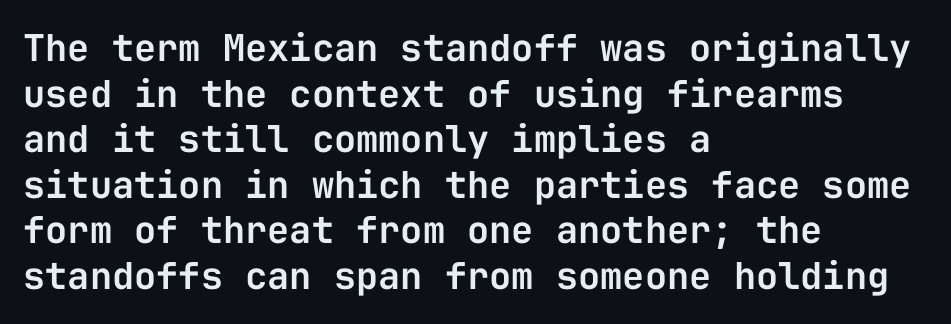
{"serif": "no", "italic": "no", "width": "normal", "stroke_contrast": "low", "x_height": "medium", "monospaced": "yes", "underline": "no", "align": "left", "line_spacing_ratio": 1.23, "letter_spacing": "normal", "letter_spacing_em": 0.0, "glyph_px": 37}
